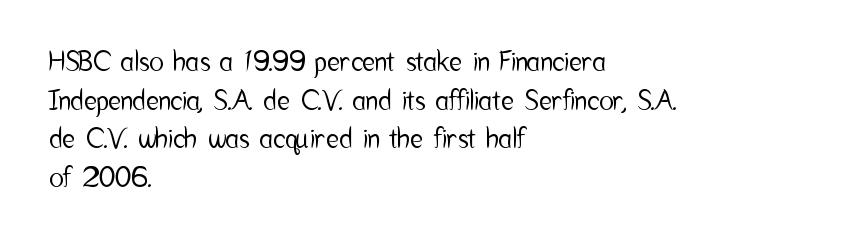
{"italic": "no", "underline": "no", "align": "left", "line_spacing": "normal", "line_spacing_ratio": 1.43, "letter_spacing": "normal", "letter_spacing_em": 0.0, "glyph_px": 27}
